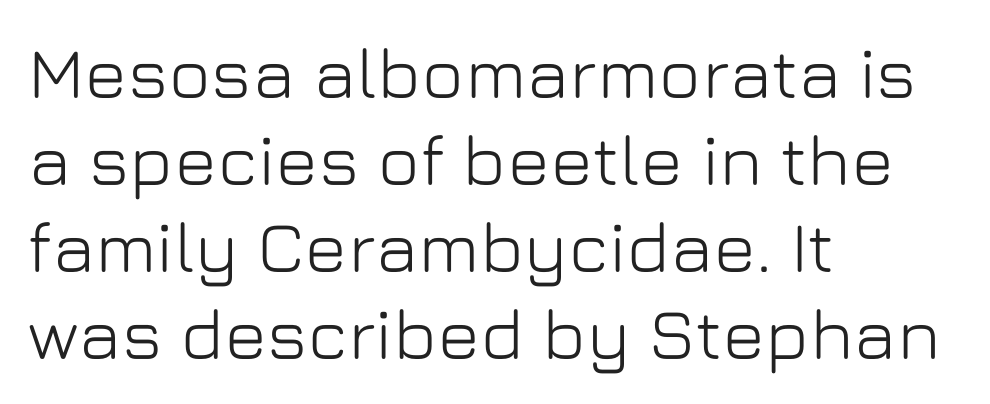
The image shows 72 px sans-serif type, upright; set left-aligned, line spacing 1.21x, normal letter spacing, not underlined; low stroke contrast and a medium x-height.
